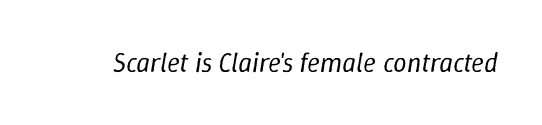
Q: Is the text bold? A: No.
Q: Is the text italic (slanted)? A: Yes, it leans right by about 9 degrees.
Q: Is the text underlined? A: No.
Q: Is the spacing between letters normal or unusually wide? A: Normal.
